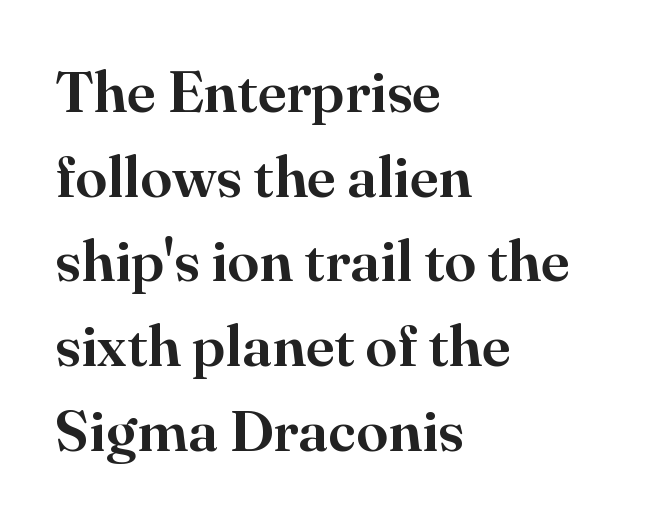
Q: Is the text italic (slanted)? A: No, it is upright.
Q: Is the typeface a serif or a sans-serif typeface? A: Serif.
Q: Is the text underlined? A: No.
Q: How is the paragraph aligned? A: Left-aligned.
Q: Is the spacing between letters normal or unusually wide? A: Normal.
Q: Is the spacing between lines tight, normal or loose? A: Normal.
Q: Width (condensed, normal, or wide)? A: Normal.
Q: Stroke contrast? A: High.
Q: x-height? A: Small.
Q: Monospaced? A: No.
